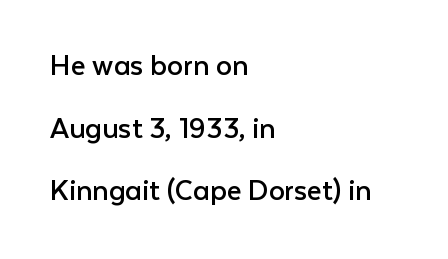
A bare baseline throughout the passage. The rendering anchors every line to the left-hand side. How would I describe the line gaps? Wide and relaxed. The specimen reads as upright at a glance. Note the varied advance widths — an 'i' is clearly narrower than an 'm'.
